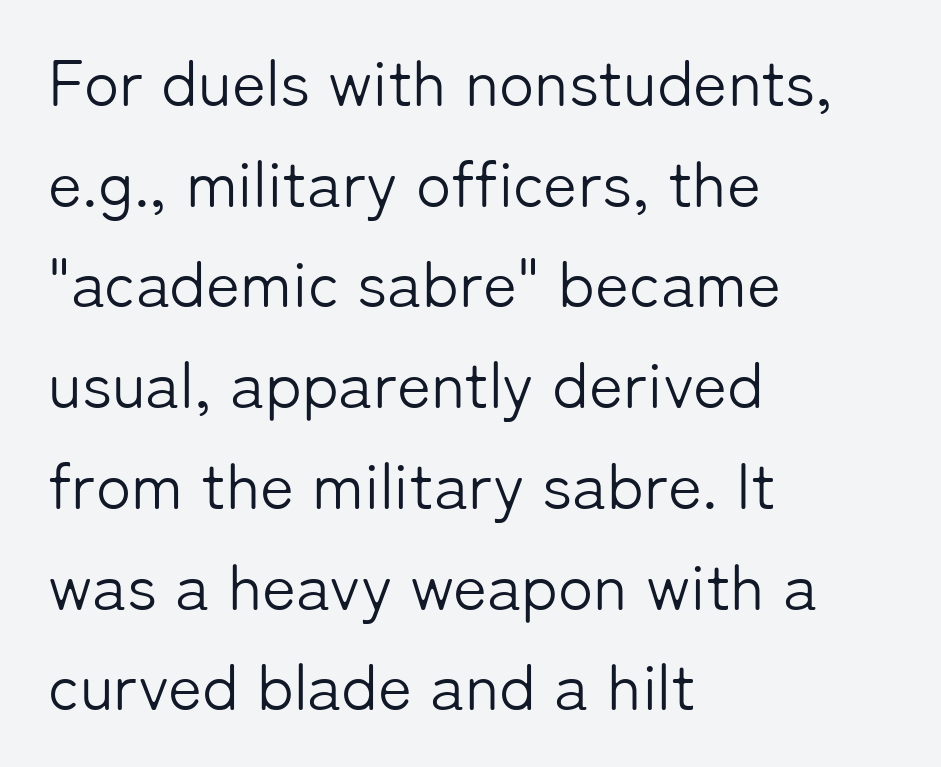
{"serif": "no", "italic": "no", "bold": "no", "weight": "light", "width": "normal", "stroke_contrast": "low", "x_height": "medium", "monospaced": "no", "underline": "no", "align": "left", "line_spacing": "normal", "line_spacing_ratio": 1.55, "letter_spacing": "normal", "letter_spacing_em": 0.0, "glyph_px": 65}
